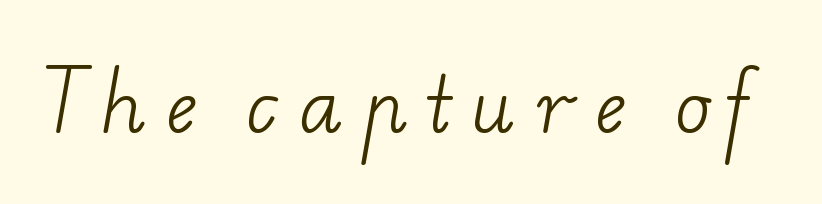
The image shows 73 px light, wide serif type; set unusually wide letter spacing (+0.28 em), not underlined; low stroke contrast and a small x-height.
